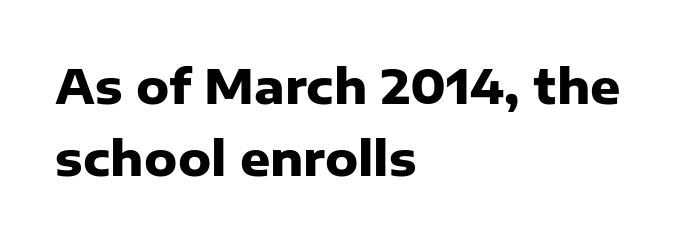
Q: Is the text bold? A: Yes.
Q: Is the text italic (slanted)? A: No, it is upright.
Q: Is the typeface a serif or a sans-serif typeface? A: Sans-serif.
Q: Is the text underlined? A: No.
Q: How is the paragraph aligned? A: Left-aligned.
Q: Is the spacing between letters normal or unusually wide? A: Normal.
Q: Is the spacing between lines tight, normal or loose? A: Normal.
Q: Width (condensed, normal, or wide)? A: Normal.
Q: Stroke contrast? A: Low.
Q: x-height? A: Medium.
Q: Monospaced? A: No.
